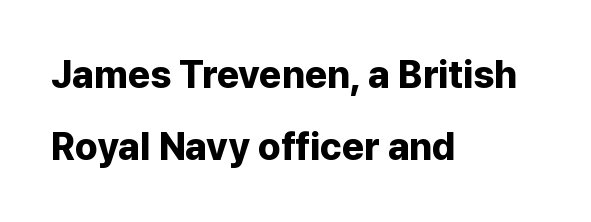
{"serif": "no", "italic": "no", "bold": "yes", "weight": "bold", "width": "normal", "stroke_contrast": "low", "x_height": "medium", "monospaced": "no", "underline": "no", "align": "left", "line_spacing": "loose", "line_spacing_ratio": 1.9, "letter_spacing": "normal", "letter_spacing_em": 0.0, "glyph_px": 38}
